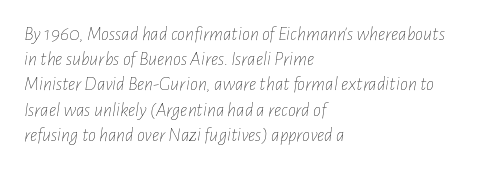
{"italic": "yes", "lean": "right", "slant_degrees": 7, "bold": "no", "underline": "no", "align": "left", "line_spacing": "normal", "line_spacing_ratio": 1.26, "letter_spacing": "normal", "letter_spacing_em": 0.0, "glyph_px": 20}
